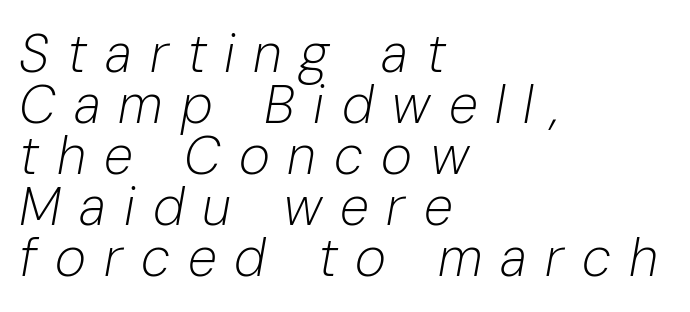
{"italic": "yes", "lean": "right", "slant_degrees": 10, "bold": "no", "weight": "light", "width": "normal", "stroke_contrast": "low", "x_height": "medium", "monospaced": "no", "underline": "no", "align": "left", "line_spacing": "tight", "line_spacing_ratio": 0.96, "letter_spacing": "wide", "letter_spacing_em": 0.34, "glyph_px": 53}
